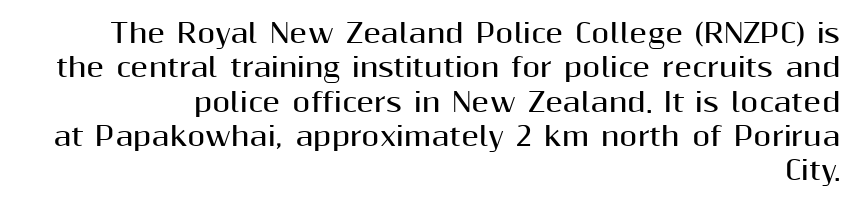
Has an underline been added? It has not. Ordinary non-slanted type is in use. Line endings align vertically; line beginnings do not. Observe the ordinary spacing: letters are neighbours, not strangers. Every letter is thick-stroked: bold, no question. The lines sit at an ordinary, default distance from one another.
